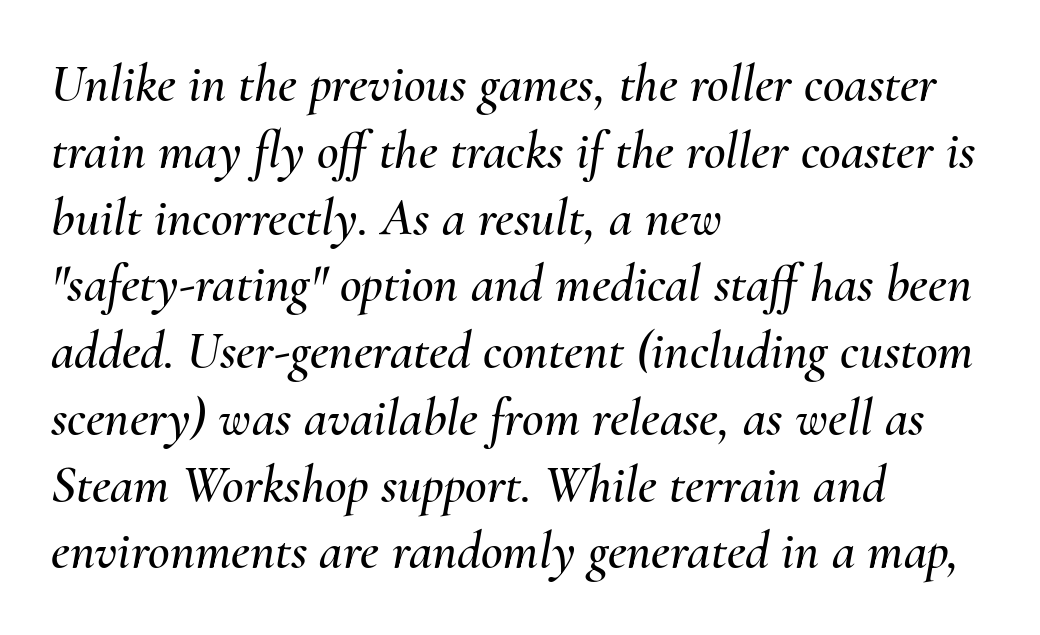
The image shows 53 px text type, italic (leaning right); set left-aligned, normal line spacing (1.26x), normal letter spacing, not underlined; medium stroke contrast and a small x-height.
